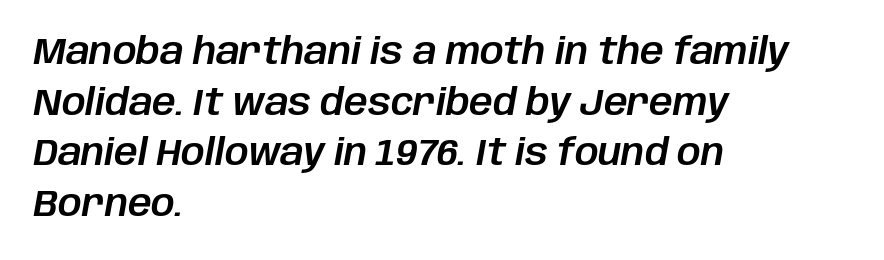
The image shows 37 px text type, italic (leaning right); set left-aligned, normal line spacing (1.37x), normal letter spacing, not underlined; low stroke contrast and a large x-height.
